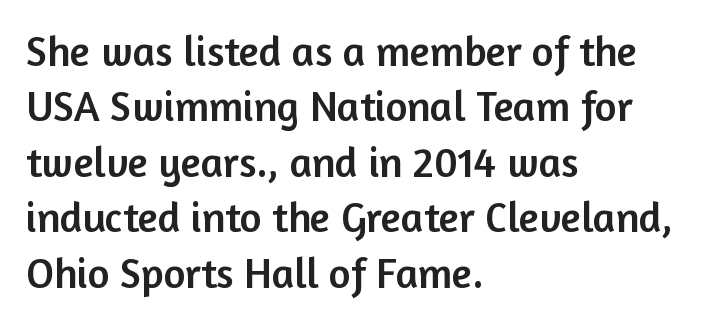
Nothing unusual about the tracking: characters are spaced as the font intends. Bare-footed words on every line. I'd call this a sans setting — the letters go barefoot. Left-aligned paragraph, ragged on the right. The lines sit at an ordinary, default distance from one another.
